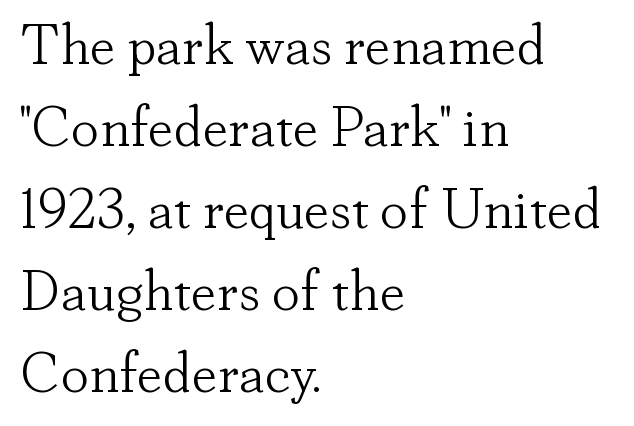
{"serif": "yes", "italic": "no", "bold": "no", "weight": "light", "width": "normal", "stroke_contrast": "low", "x_height": "small", "monospaced": "no", "underline": "no", "align": "left", "line_spacing": "normal", "line_spacing_ratio": 1.44, "letter_spacing": "normal", "letter_spacing_em": 0.0, "glyph_px": 57}
